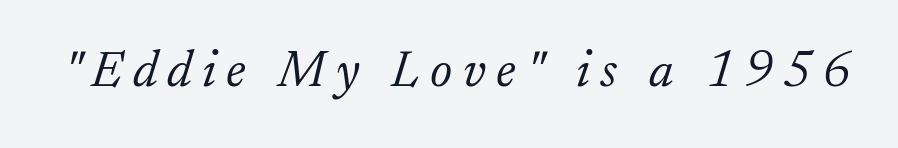
Glyph-to-glyph distance is far greater than everyday printed text. The lettering tilts uniformly, giving the passage an italic look. Descenders are the only things crossing below the line. Weight: regular or lighter.
